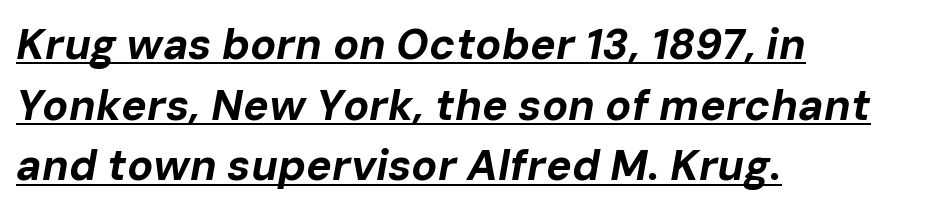
Q: Is the text bold? A: Yes.
Q: Is the text italic (slanted)? A: Yes, it leans right by about 10 degrees.
Q: Is the text underlined? A: Yes.
Q: How is the paragraph aligned? A: Left-aligned.
Q: Is the spacing between letters normal or unusually wide? A: Normal.
Q: Is the spacing between lines tight, normal or loose? A: Normal.
Q: Width (condensed, normal, or wide)? A: Normal.
Q: Stroke contrast? A: Low.
Q: x-height? A: Medium.
Q: Monospaced? A: No.
